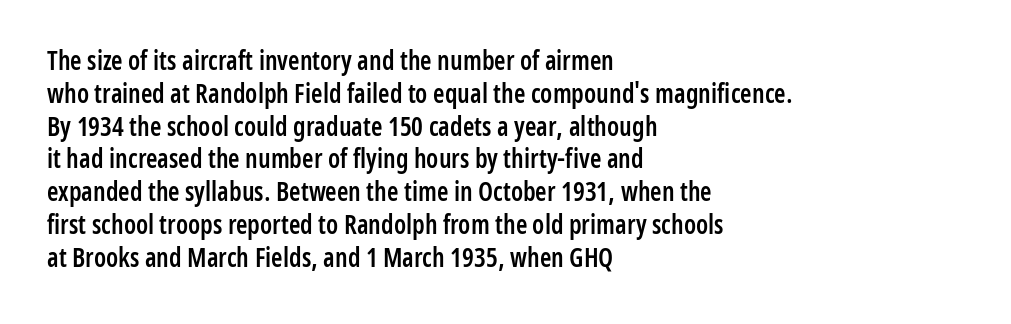
{"italic": "no", "bold": "semi", "underline": "no", "align": "left", "line_spacing": "normal", "line_spacing_ratio": 1.26, "letter_spacing": "normal", "letter_spacing_em": 0.0, "glyph_px": 26}
